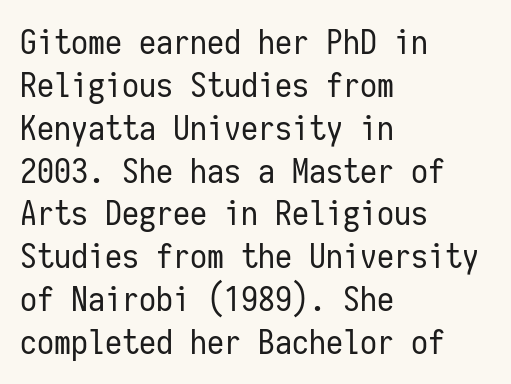
This rendering uses left alignment, leaving the right contour irregular. Stroke thickness stays within the range of a standard reading face or lighter. Characters remain perfectly vertical along every line. The face used here is a sans, in the tradition of grotesques and geometrics. Inter-character spacing is left at the font's built-in metrics.
